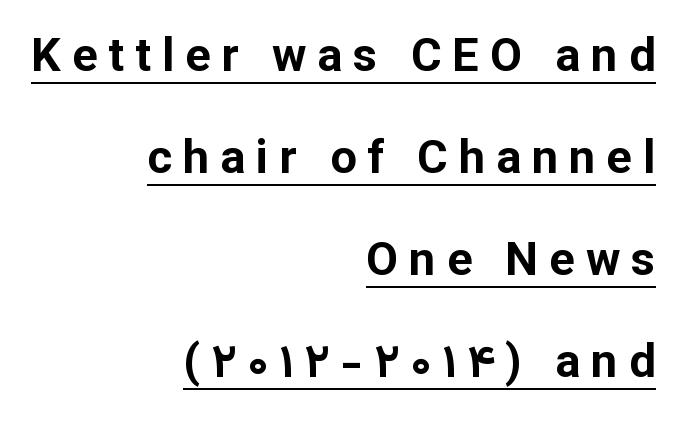
The image shows 47 px bold sans-serif type, upright; set right-aligned, loose line spacing (2.17x), unusually wide letter spacing (+0.23 em), underlined; low stroke contrast and a medium x-height.
